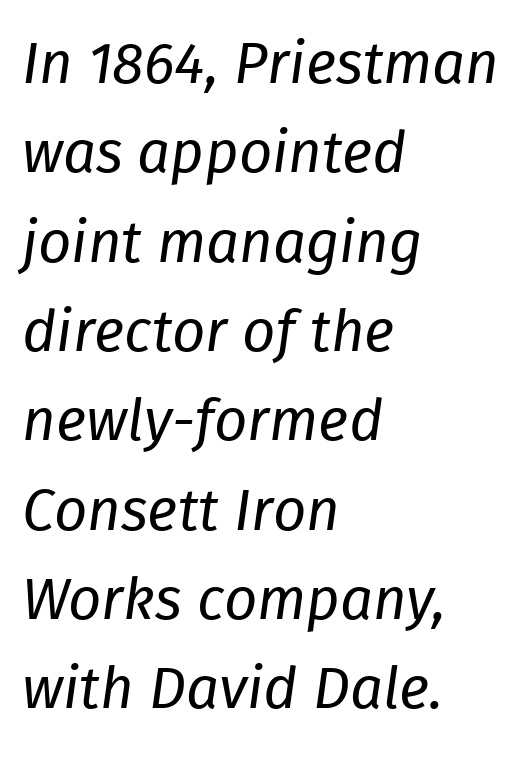
Q: Is the text bold? A: No.
Q: Is the text italic (slanted)? A: Yes, it leans right by about 8 degrees.
Q: Is the text underlined? A: No.
Q: How is the paragraph aligned? A: Left-aligned.
Q: Is the spacing between letters normal or unusually wide? A: Normal.
Q: Is the spacing between lines tight, normal or loose? A: Normal.
Q: Width (condensed, normal, or wide)? A: Normal.
Q: Stroke contrast? A: Low.
Q: x-height? A: Medium.
Q: Monospaced? A: No.
